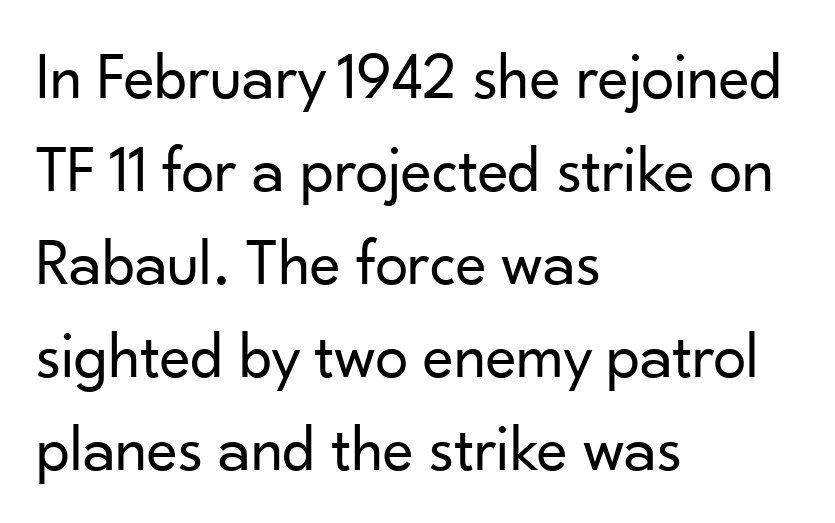
{"serif": "no", "italic": "no", "bold": "no", "weight": "regular", "width": "normal", "stroke_contrast": "low", "x_height": "small", "monospaced": "no", "underline": "no", "align": "left", "line_spacing": "normal", "line_spacing_ratio": 1.41, "letter_spacing": "normal", "letter_spacing_em": 0.0, "glyph_px": 66}
